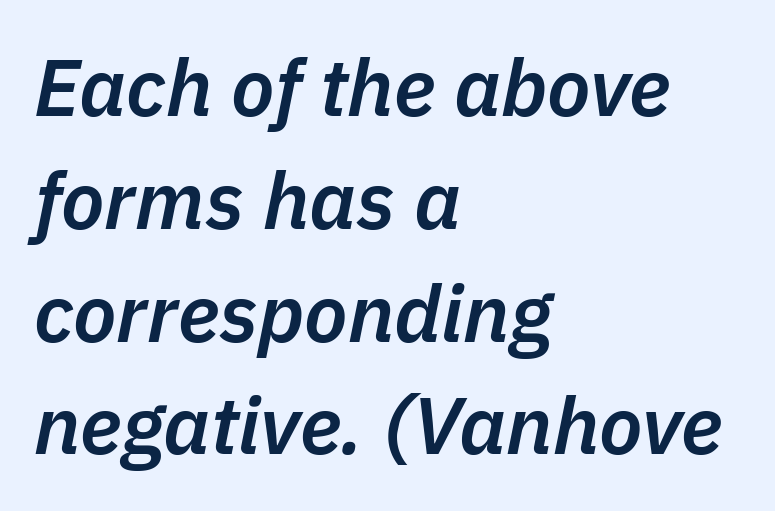
{"italic": "yes", "lean": "right", "slant_degrees": 11, "bold": "semi", "weight": "semibold", "width": "normal", "stroke_contrast": "low", "x_height": "medium", "monospaced": "no", "underline": "no", "align": "left", "line_spacing": "normal", "line_spacing_ratio": 1.41, "letter_spacing": "normal", "letter_spacing_em": 0.0, "glyph_px": 80}
